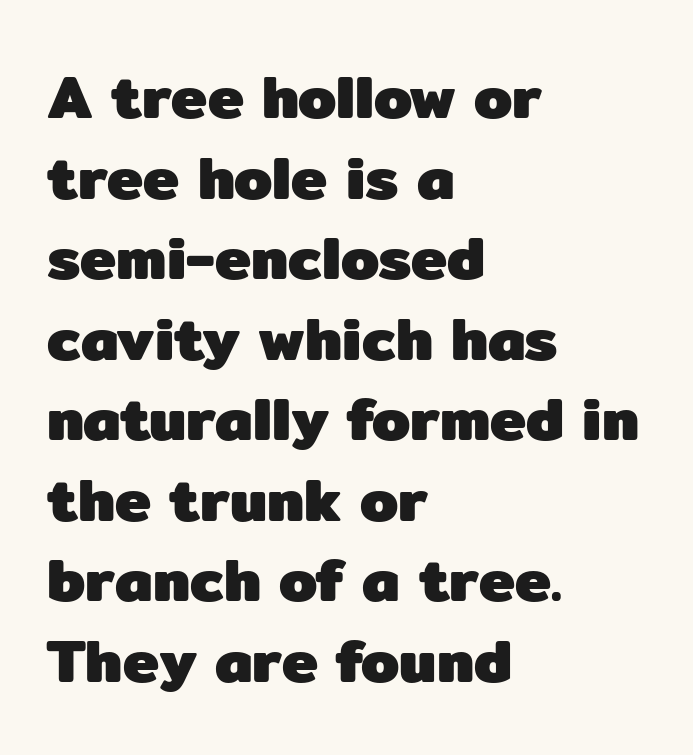
Q: Is the text bold? A: Yes.
Q: Is the text italic (slanted)? A: No, it is upright.
Q: Is the typeface a serif or a sans-serif typeface? A: Sans-serif.
Q: Is the text underlined? A: No.
Q: How is the paragraph aligned? A: Left-aligned.
Q: Is the spacing between letters normal or unusually wide? A: Normal.
Q: Is the spacing between lines tight, normal or loose? A: Normal.
Q: Width (condensed, normal, or wide)? A: Normal.
Q: Stroke contrast? A: Low.
Q: x-height? A: Medium.
Q: Monospaced? A: No.
